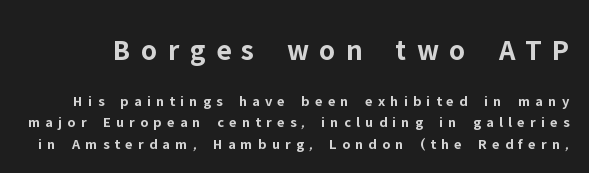
{"serif": "no", "italic": "no", "bold": "yes", "weight": "bold", "width": "normal", "stroke_contrast": "low", "x_height": "medium", "monospaced": "no", "underline": "no", "line_spacing": "normal", "line_spacing_ratio": 1.41, "letter_spacing": "wide", "letter_spacing_em": 0.35, "larger_block": "first", "size_ratio": 2.0, "glyph_px": 30}
